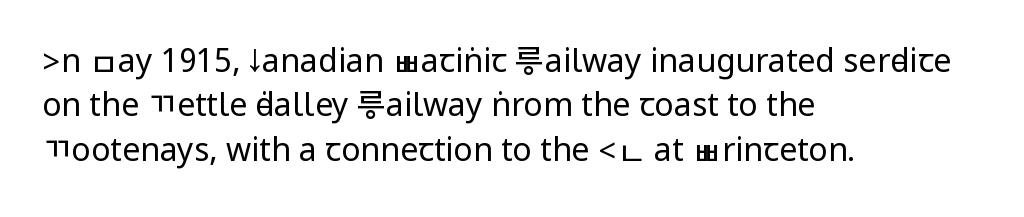
Typeset ragged right — the left edge is the straight one. Line spacing here is normal. Quick note: underline off. Serif or sans? Sans — the stroke terminals are bare. Stems and bowls with no extra thickness — not bold.
